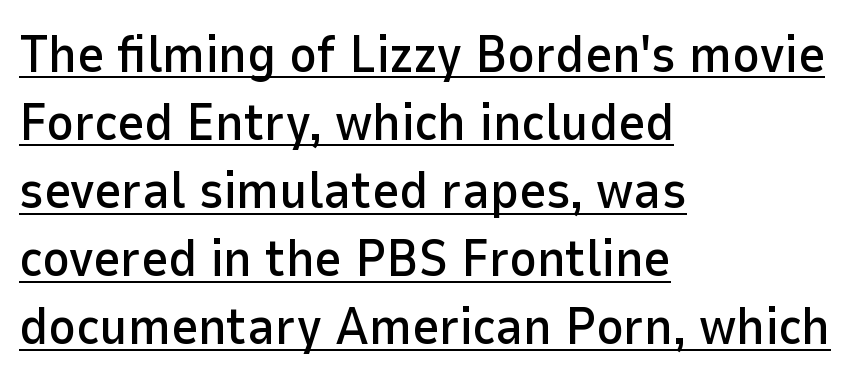
The image shows 52 px sans-serif type, upright; set left-aligned, normal line spacing (1.31x), normal letter spacing, underlined; low stroke contrast and a medium x-height.
